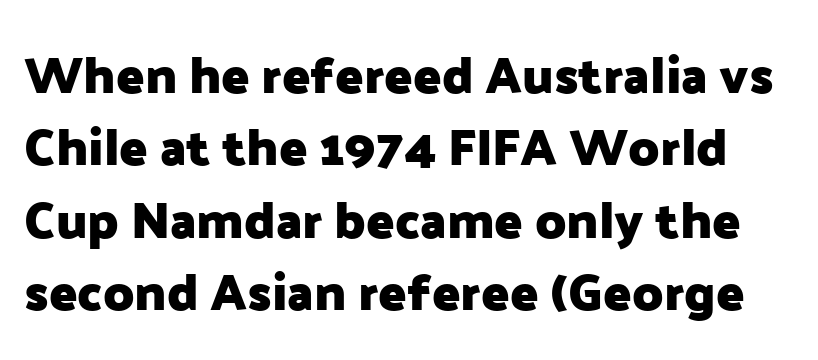
Q: Is the text bold? A: Yes.
Q: Is the text italic (slanted)? A: No, it is upright.
Q: Is the typeface a serif or a sans-serif typeface? A: Sans-serif.
Q: Is the text underlined? A: No.
Q: Is the spacing between letters normal or unusually wide? A: Normal.
Q: Is the spacing between lines tight, normal or loose? A: Normal.
Q: Width (condensed, normal, or wide)? A: Normal.
Q: Stroke contrast? A: Low.
Q: x-height? A: Medium.
Q: Monospaced? A: No.
